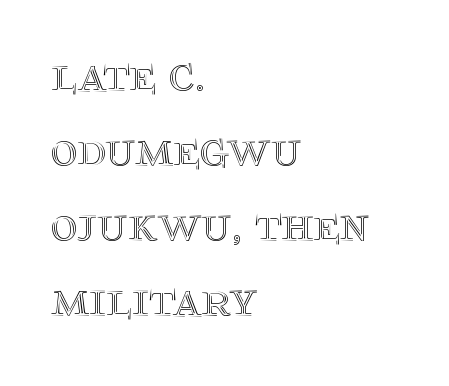
Underlining? Definitely not there. Here the designer chose a conventional face with non-uniform glyph widths. Characters remain perfectly vertical along every line. Look at the tracking — it's just the regular setting, nothing added.
